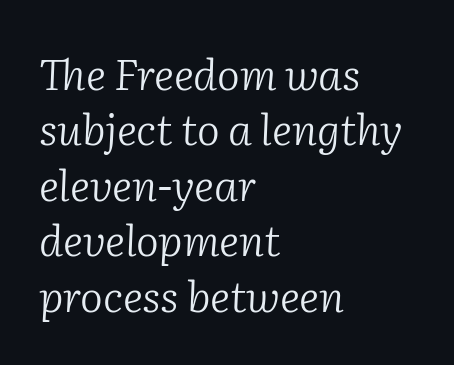
{"serif": "yes", "italic": "yes", "lean": "right", "slant_degrees": 2, "bold": "no", "weight": "light", "width": "normal", "stroke_contrast": "low", "x_height": "medium", "monospaced": "no", "underline": "no", "align": "left", "line_spacing": "normal", "line_spacing_ratio": 1.29, "letter_spacing": "normal", "letter_spacing_em": 0.0, "glyph_px": 43}
